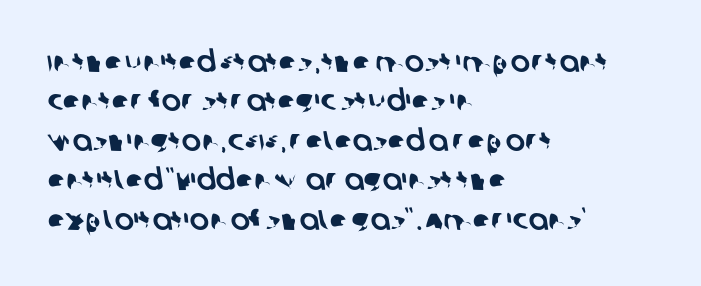
Q: Is the typeface a serif or a sans-serif typeface? A: Sans-serif.
Q: Is the text underlined? A: No.
Q: How is the paragraph aligned? A: Left-aligned.
Q: Is the spacing between letters normal or unusually wide? A: Normal.
Q: Is the spacing between lines tight, normal or loose? A: Normal.
Q: Width (condensed, normal, or wide)? A: Normal.
Q: Stroke contrast? A: Low.
Q: x-height? A: Large.
Q: Monospaced? A: No.
